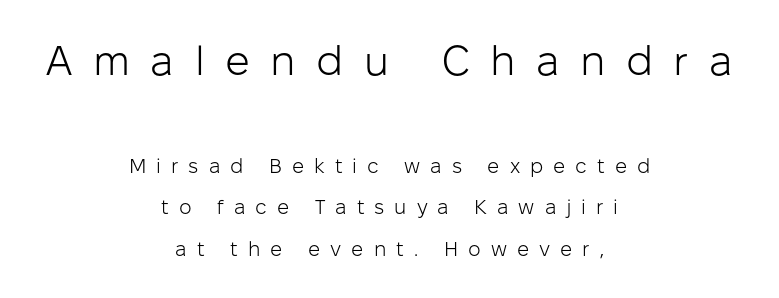
{"serif": "no", "italic": "no", "bold": "no", "weight": "light", "width": "normal", "stroke_contrast": "low", "x_height": "medium", "monospaced": "no", "underline": "no", "align": "center", "line_spacing": "loose", "line_spacing_ratio": 2.06, "letter_spacing": "wide", "letter_spacing_em": 0.5, "larger_block": "first", "size_ratio": 2.05, "glyph_px": 41}
